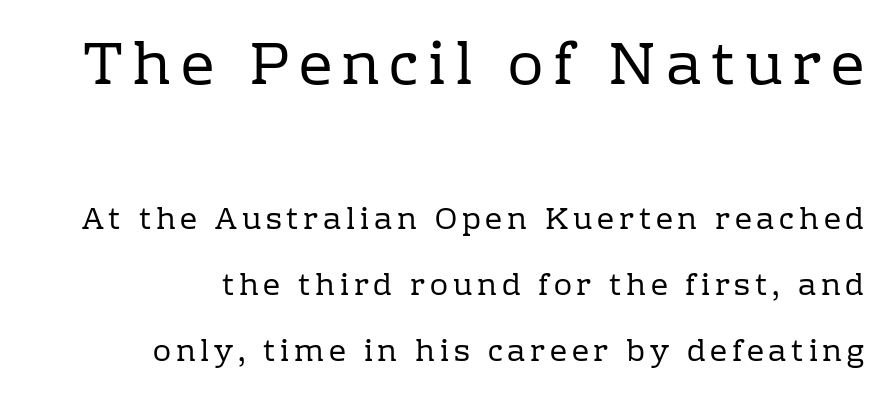
These lines are rendered in a variable-pitch font. This is serif lettering, the kind often seen in printed books. Between these two stacked blocks, the higher one wins on size. Nothing heavy about these letters — not bold at all. Loosely led — the rows are spread out.
